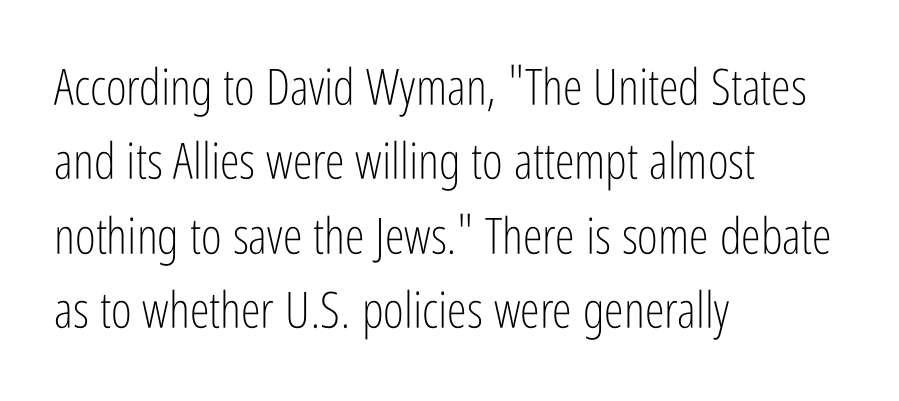
Unlike a traditional serif, this face leaves its strokes unadorned. The rendering uses natural spacing where letterforms have individual widths. If you measured baseline to baseline, you'd find a middling distance. Notice how the passage keeps a crisp vertical edge on the left only. Glance below the letters and you will spot only blank space. Tracking value appears to be zero — textbook default spacing.
